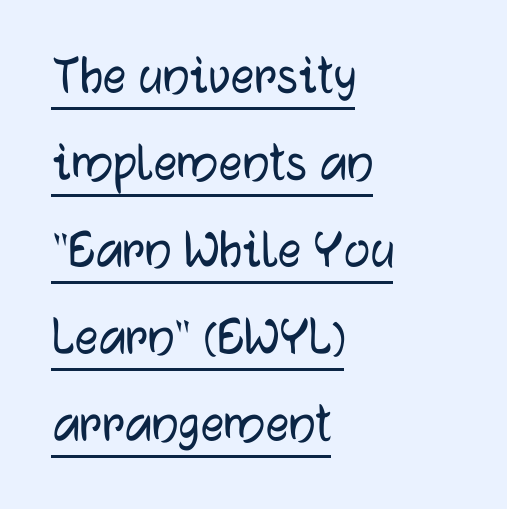
A classic flush-left, rag-right setting is used for this passage. Honestly, the underline is the first thing you notice here. These lines were composed using upright roman letters. The passage shown is typeset with a sans-serif family. A normal amount of white space separates one row of letters from the next. The letters advance in unequal steps, a hallmark of proportional type.
